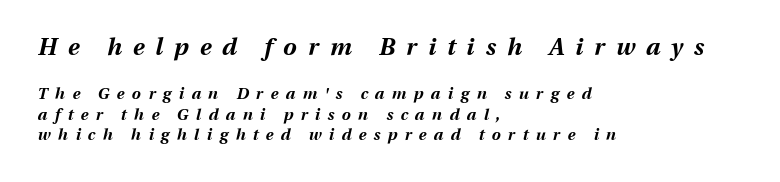
Q: Is the text bold? A: Yes.
Q: Is the text italic (slanted)? A: Yes, it leans right by about 13 degrees.
Q: Is the text underlined? A: No.
Q: How is the paragraph aligned? A: Left-aligned.
Q: Is the spacing between letters normal or unusually wide? A: Unusually wide.
Q: Is the spacing between lines tight, normal or loose? A: Normal.
Q: Which block of text is set in a larger size, the first (top) or the second (bottom)? A: The first (top) one.
